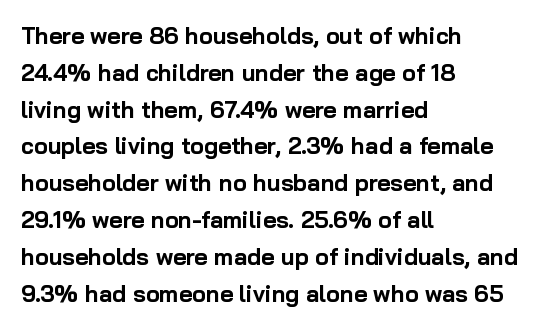
Q: Is the text bold? A: Yes.
Q: Is the text italic (slanted)? A: No, it is upright.
Q: Is the text underlined? A: No.
Q: How is the paragraph aligned? A: Left-aligned.
Q: Is the spacing between letters normal or unusually wide? A: Normal.
Q: Is the spacing between lines tight, normal or loose? A: Normal.
